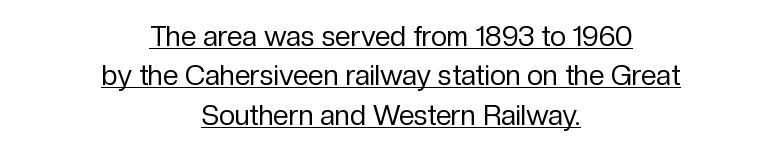
The designer left line spacing at the default. Tracking here is standard; glyphs follow each other at the usual distance. Upright lettering throughout. Is there an underline? Yes — a line sits under the letters. Each letter's strokes conclude bluntly, with no projecting serifs. Neither beginnings nor endings align; midpoints do.
